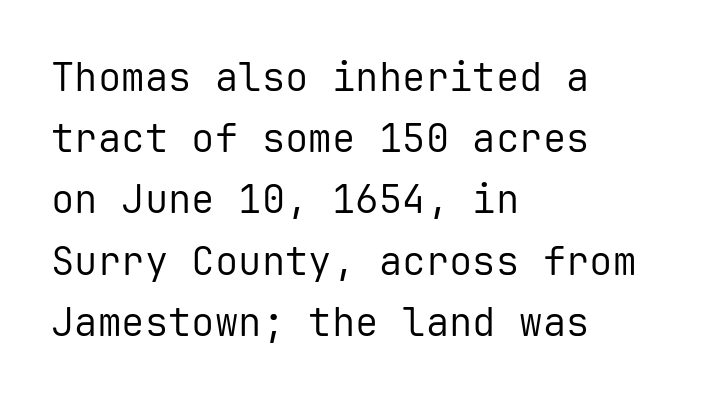
The image shows 39 px regular-weight sans-serif type, upright, monospaced; set left-aligned, normal line spacing (1.57x), normal letter spacing, not underlined; low stroke contrast and a medium x-height.
